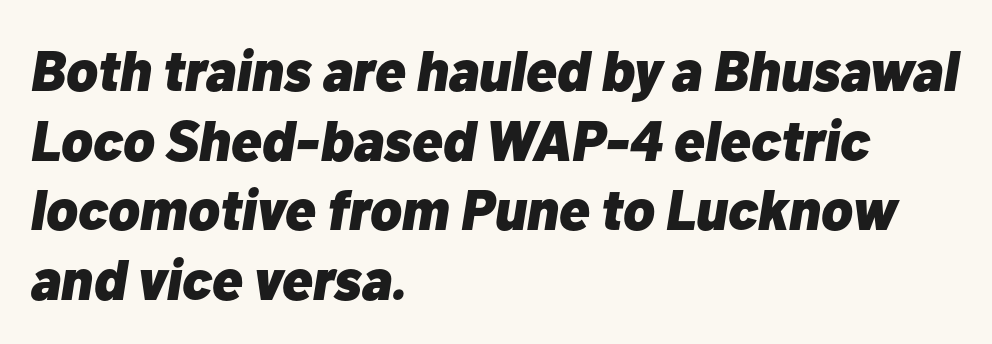
The image shows 57 px heavy type, italic (leaning right); set left-aligned, line spacing 1.22x, normal letter spacing, not underlined; low stroke contrast and a medium x-height.
